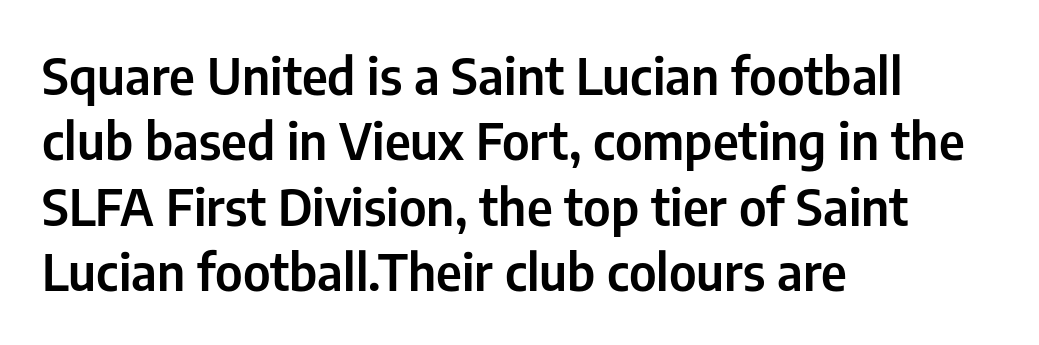
The leading is moderate, giving the passage an even texture. The paragraph has a hard left edge and a soft right edge. Tall strokes in this sample are plumb rather than angled. The line texture is even and compact thanks to regular tracking. Clear beneath every line of the passage. A sans-serif font was chosen for this passage.
